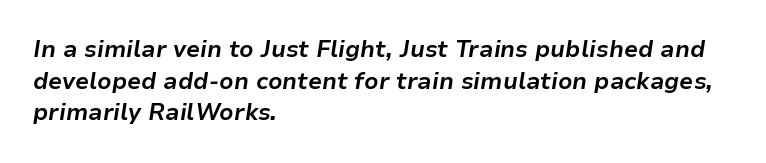
Emphasis-style slanted type is in use. Short and long lines alike share a common starting point at left. Quick note: interline space is typical. A full-strength bold gives these letters their thick strokes.
